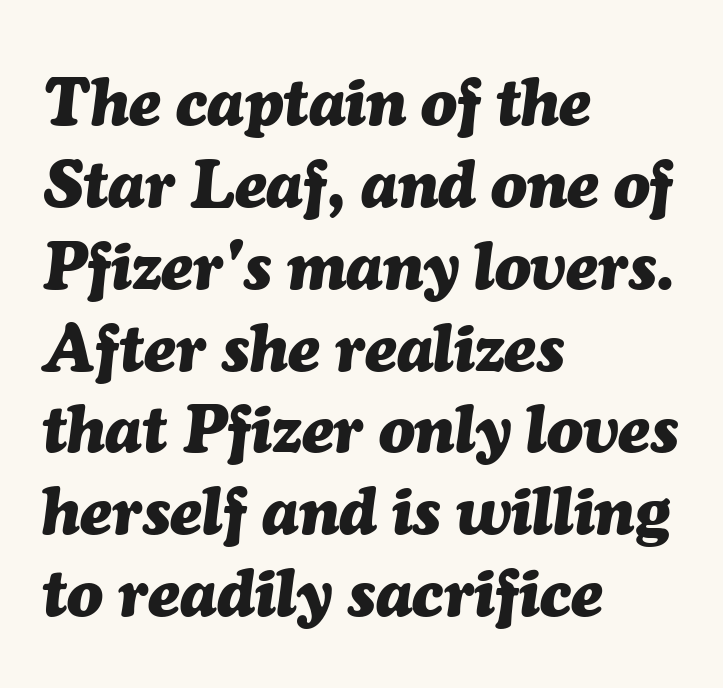
Q: Is the text bold? A: Yes.
Q: Is the text italic (slanted)? A: Yes, it leans right by about 7 degrees.
Q: Is the text underlined? A: No.
Q: How is the paragraph aligned? A: Left-aligned.
Q: Is the spacing between letters normal or unusually wide? A: Normal.
Q: Width (condensed, normal, or wide)? A: Normal.
Q: Stroke contrast? A: Medium.
Q: x-height? A: Medium.
Q: Monospaced? A: No.
